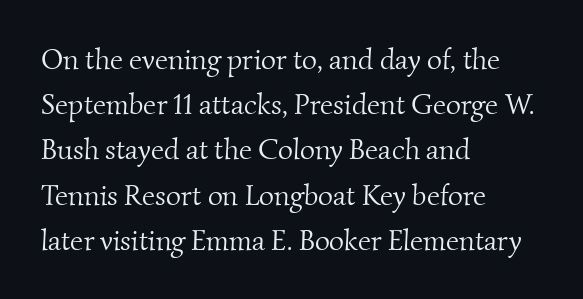
The image shows 29 px light serif type; set left-aligned, normal line spacing (1.56x), normal letter spacing, not underlined; medium stroke contrast and a small x-height.
